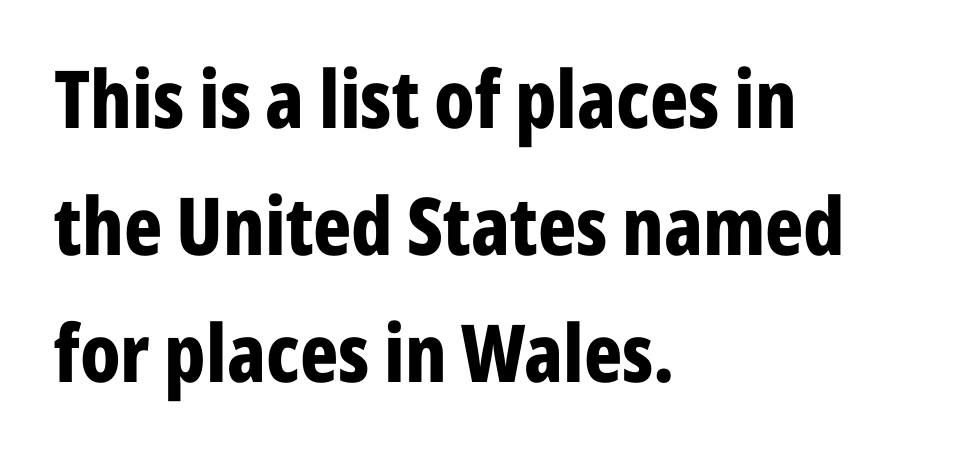
{"serif": "no", "italic": "no", "bold": "yes", "weight": "bold", "width": "condensed", "stroke_contrast": "low", "x_height": "medium", "monospaced": "no", "underline": "no", "align": "left", "line_spacing": "normal", "line_spacing_ratio": 1.59, "letter_spacing": "normal", "letter_spacing_em": 0.0, "glyph_px": 80}
